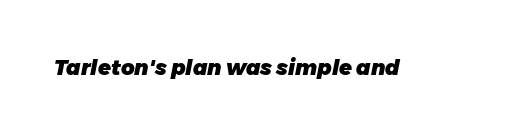
{"italic": "yes", "lean": "right", "slant_degrees": 11, "bold": "yes", "underline": "no", "letter_spacing": "normal", "letter_spacing_em": 0.0, "glyph_px": 21}
